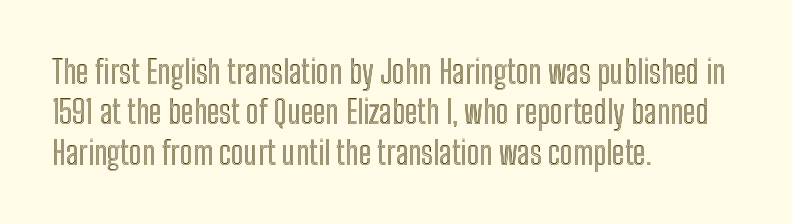
Q: Is the text italic (slanted)? A: No, it is upright.
Q: Is the text underlined? A: No.
Q: How is the paragraph aligned? A: Left-aligned.
Q: Is the spacing between letters normal or unusually wide? A: Normal.
Q: Is the spacing between lines tight, normal or loose? A: Normal.
Q: Width (condensed, normal, or wide)? A: Condensed.
Q: x-height? A: Medium.
Q: Monospaced? A: No.
